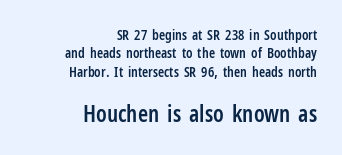
The image shows 23 px text type, upright; set right-aligned, normal line spacing (1.31x), normal letter spacing, not underlined; the second (bottom) block is 1.64x larger.
